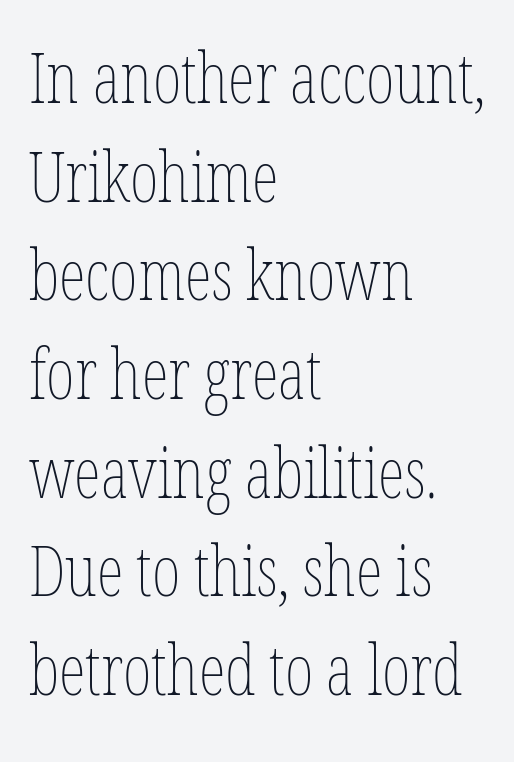
The image shows 69 px thin, condensed type, upright; set left-aligned, normal line spacing (1.43x), normal letter spacing, not underlined; low stroke contrast and a medium x-height.
